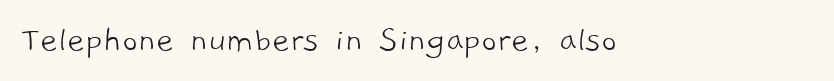
Q: Is the text bold? A: No.
Q: Is the typeface a serif or a sans-serif typeface? A: Sans-serif.
Q: Is the text underlined? A: No.
Q: Is the spacing between letters normal or unusually wide? A: Normal.
Q: Width (condensed, normal, or wide)? A: Normal.
Q: Stroke contrast? A: Low.
Q: x-height? A: Medium.
Q: Monospaced? A: No.
